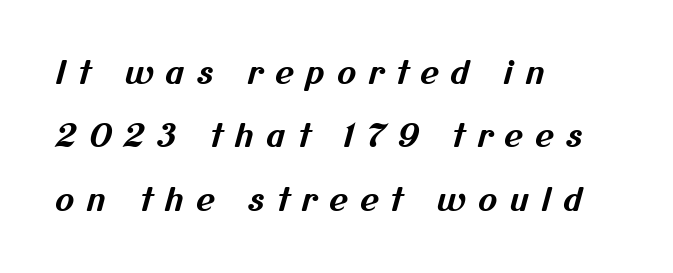
Visually the block forms a straight wall on the left and a jagged coastline on the right. Regarding leading, the lines here are spaced well apart. Weight: bold. Proportional: the letters do not fall into vertical columns. Look at the bottom of the vertical strokes: they stop flat, with no serifs.
